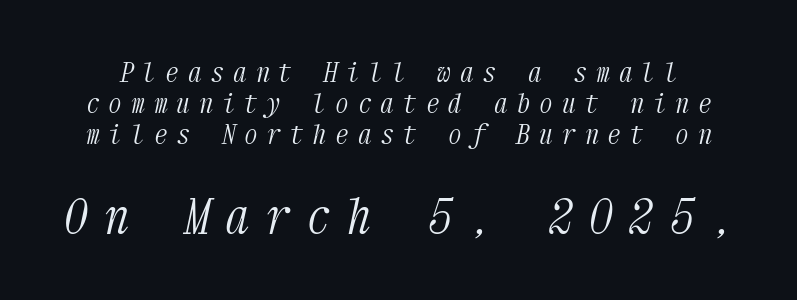
Q: Is the text bold? A: No.
Q: Is the text italic (slanted)? A: Yes, it leans right by about 12 degrees.
Q: Is the typeface a serif or a sans-serif typeface? A: Serif.
Q: Is the text underlined? A: No.
Q: Is the spacing between letters normal or unusually wide? A: Unusually wide.
Q: Is the spacing between lines tight, normal or loose? A: Tight.
Q: Which block of text is set in a larger size, the first (top) or the second (bottom)? A: The second (bottom) one.
Q: Width (condensed, normal, or wide)? A: Condensed.
Q: Stroke contrast? A: Medium.
Q: x-height? A: Medium.
Q: Monospaced? A: Yes.
